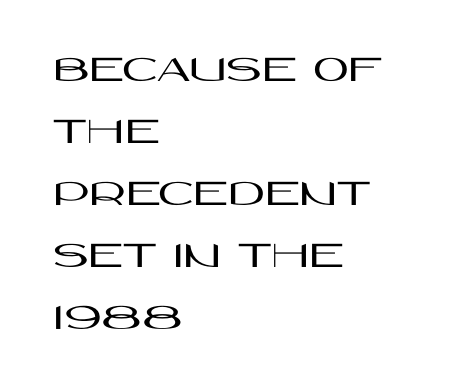
The image shows 39 px wide sans-serif type, upright; set left-aligned, normal line spacing (1.59x), normal letter spacing, not underlined; high stroke contrast and a large x-height.
